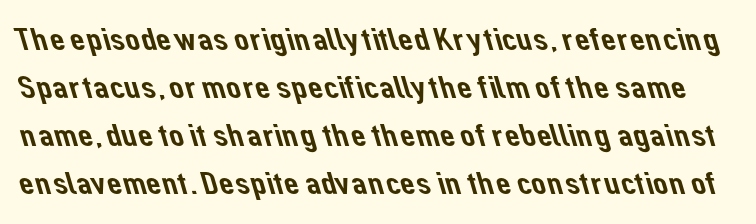
Proportional: the letters do not fall into vertical columns. Regarding serifs, this sample does without them. Each word holds together tightly as a unit, with standard inter-letter gaps. The foot of each line stays bare and open. A typesetter would call this leading conventional body-copy spacing.
